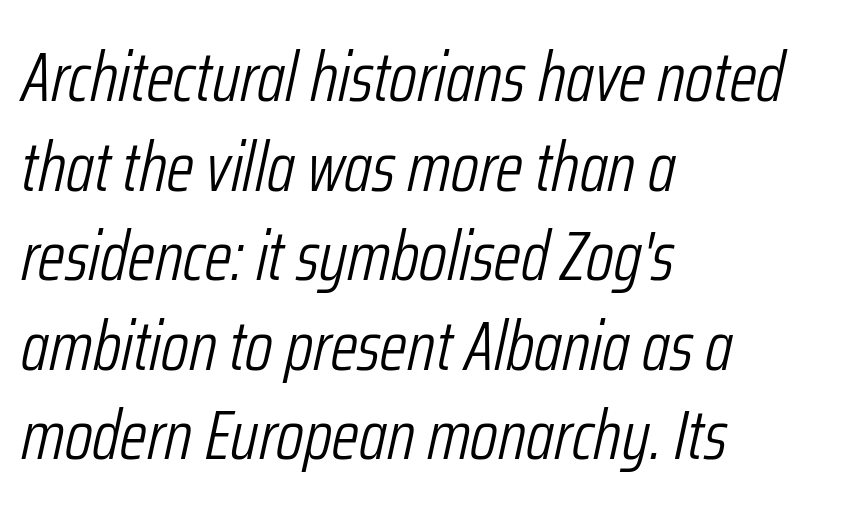
In terms of leading, this rendering sits right in the middle. These lines were composed using italics. Varying glyph widths throughout — classic text-font behaviour. A quiet, ordinary-to-light weight characterises the typeface. Is the block centered? No — it sits flush against the left margin. Check the space under the baseline: it is left empty.
